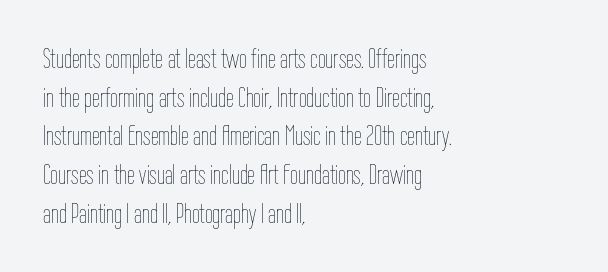
The image shows 28 px thin, condensed type, upright; set left-aligned, normal line spacing (1.38x), normal letter spacing, not underlined; low stroke contrast and a medium x-height.
